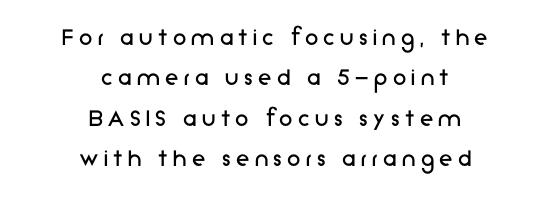
The image shows 27 px text type, upright; set centered, normal line spacing (1.5x), unusually wide letter spacing (+0.2 em), not underlined.
